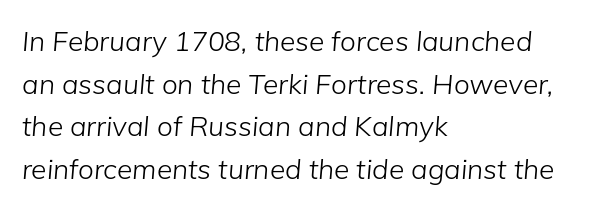
Q: Is the text bold? A: No.
Q: Is the text italic (slanted)? A: Yes, it leans right by about 5 degrees.
Q: Is the text underlined? A: No.
Q: How is the paragraph aligned? A: Left-aligned.
Q: Is the spacing between letters normal or unusually wide? A: Normal.
Q: Is the spacing between lines tight, normal or loose? A: Normal.
Q: Width (condensed, normal, or wide)? A: Normal.
Q: Stroke contrast? A: Low.
Q: x-height? A: Medium.
Q: Monospaced? A: No.
